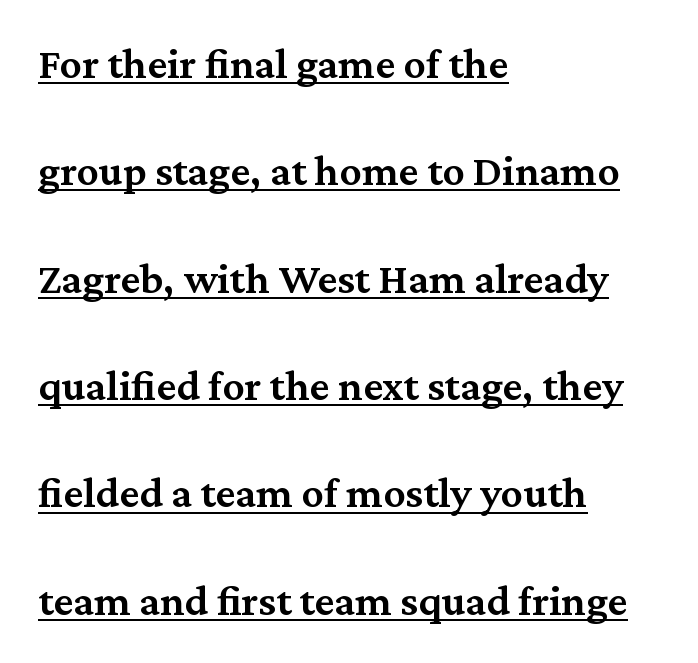
The image shows 44 px semibold serif type, upright; set left-aligned, loose line spacing (2.44x), normal letter spacing, underlined; medium stroke contrast and a medium x-height.
